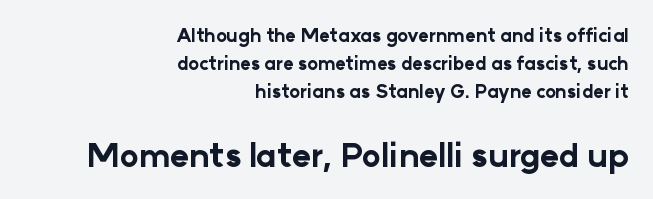
{"serif": "no", "italic": "no", "bold": "yes", "weight": "bold", "width": "normal", "stroke_contrast": "low", "x_height": "medium", "monospaced": "no", "underline": "no", "align": "right", "line_spacing": "normal", "line_spacing_ratio": 1.56, "letter_spacing": "normal", "letter_spacing_em": 0.0, "larger_block": "second", "size_ratio": 1.78, "glyph_px": 32}
